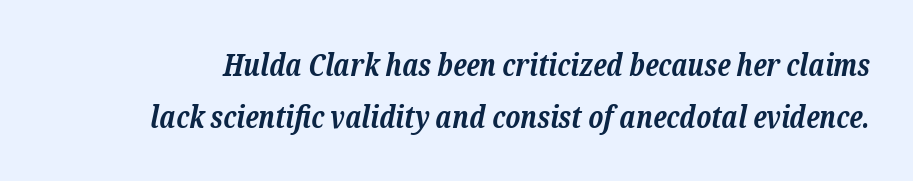
The image shows 30 px bold serif type, italic (leaning right); set line spacing 1.75x, normal letter spacing, not underlined; low stroke contrast and a medium x-height.
